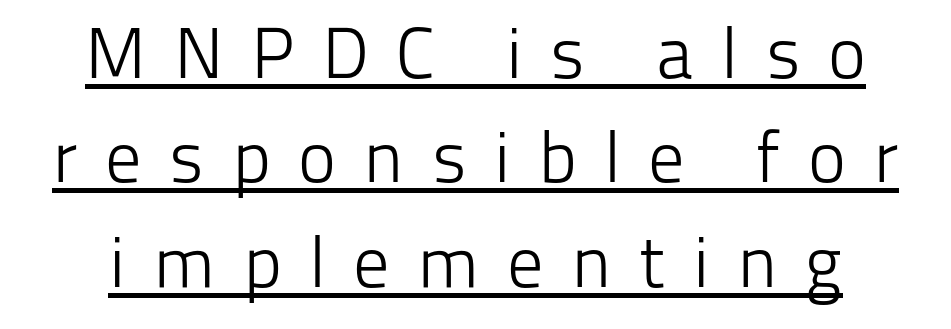
{"serif": "no", "italic": "no", "bold": "no", "weight": "light", "width": "normal", "stroke_contrast": "low", "x_height": "medium", "monospaced": "no", "underline": "yes", "line_spacing": "normal", "line_spacing_ratio": 1.45, "letter_spacing": "wide", "letter_spacing_em": 0.38, "glyph_px": 72}
